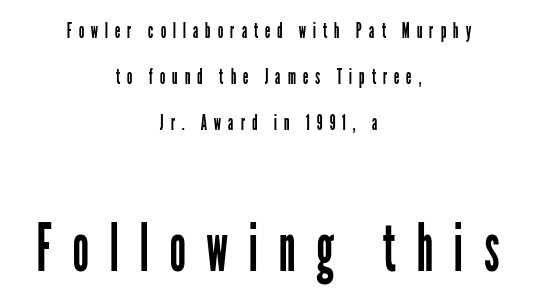
Q: Is the text bold? A: No.
Q: Is the text italic (slanted)? A: No, it is upright.
Q: Is the typeface a serif or a sans-serif typeface? A: Sans-serif.
Q: Is the text underlined? A: No.
Q: How is the paragraph aligned? A: Centered.
Q: Is the spacing between letters normal or unusually wide? A: Unusually wide.
Q: Is the spacing between lines tight, normal or loose? A: Loose.
Q: Which block of text is set in a larger size, the first (top) or the second (bottom)? A: The second (bottom) one.
Q: Width (condensed, normal, or wide)? A: Condensed.
Q: Stroke contrast? A: Low.
Q: x-height? A: Medium.
Q: Monospaced? A: No.
